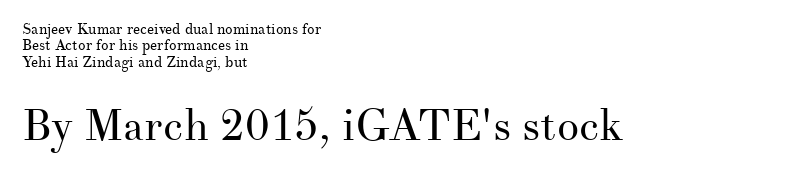
The image shows 44 px regular-weight serif type, upright; set left-aligned, tight line spacing (1.09x), normal letter spacing, not underlined; the second (bottom) block is 2.93x larger; medium stroke contrast and a small x-height.
